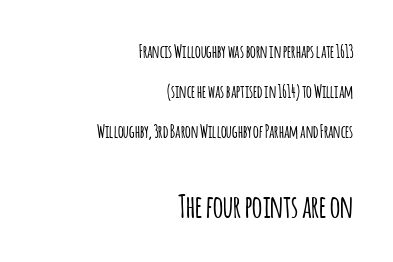
The image shows 32 px condensed sans-serif type, upright; set right-aligned, loose line spacing (2.23x), normal letter spacing, not underlined; the second (bottom) block is 1.78x larger; low stroke contrast and a large x-height.
